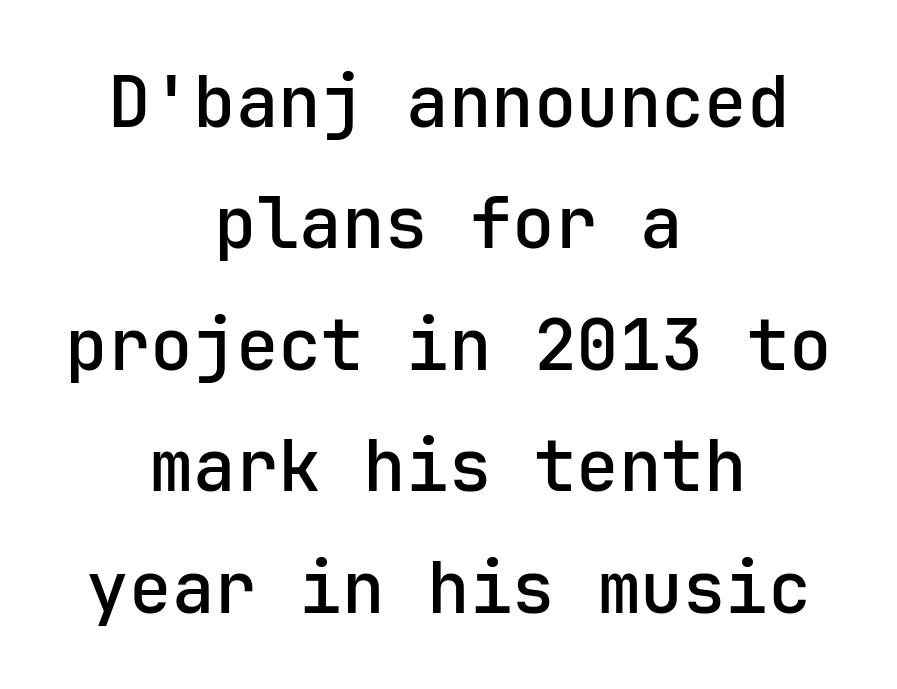
The image shows 71 px semibold sans-serif type, upright; set centered, line spacing 1.71x, normal letter spacing, not underlined; low stroke contrast and a medium x-height.
